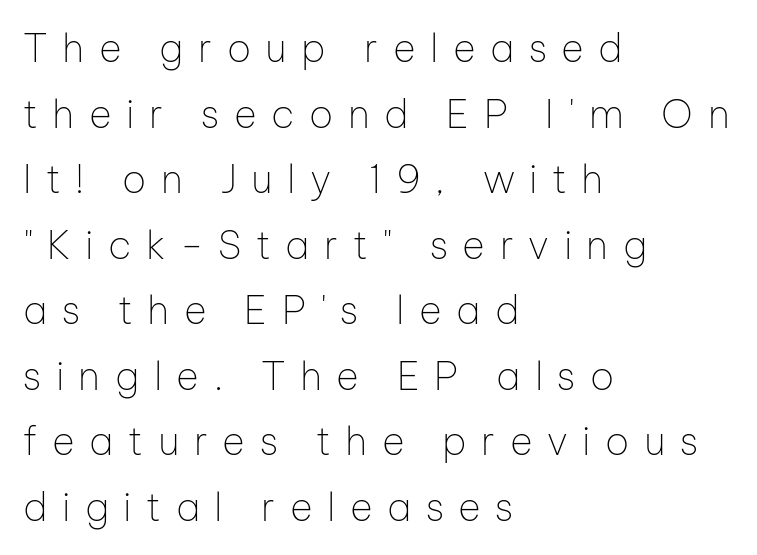
Q: Is the text bold? A: No.
Q: Is the text italic (slanted)? A: No, it is upright.
Q: Is the typeface a serif or a sans-serif typeface? A: Sans-serif.
Q: Is the text underlined? A: No.
Q: How is the paragraph aligned? A: Left-aligned.
Q: Is the spacing between letters normal or unusually wide? A: Unusually wide.
Q: Is the spacing between lines tight, normal or loose? A: Normal.
Q: Width (condensed, normal, or wide)? A: Normal.
Q: Stroke contrast? A: Low.
Q: x-height? A: Medium.
Q: Monospaced? A: No.
